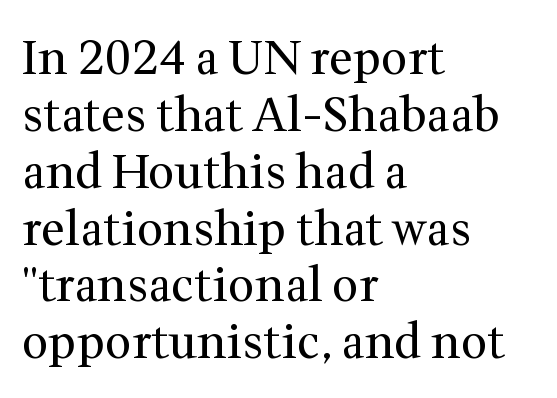
I'd call this a serif setting — the letters wear small feet. A light-to-regular cut is what we see here. The type is set solid horizontally, with unmodified tracking. Glance below the letters and you will spot only blank space. A typesetter would call this proportional, since set widths differ per character.
